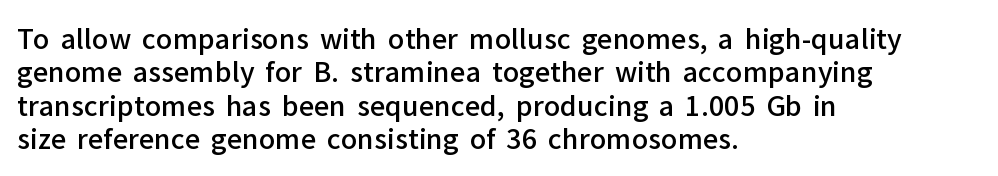
The image shows 27 px text type, upright; set left-aligned, line spacing 1.24x, normal letter spacing, not underlined.
